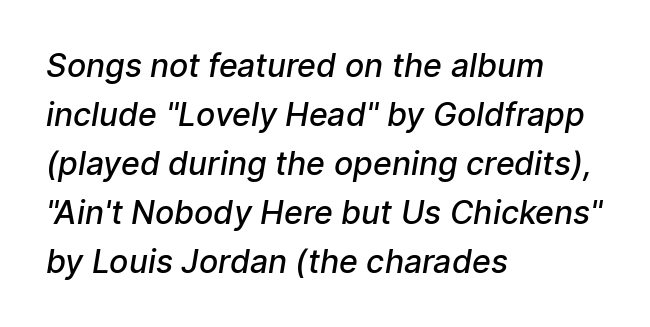
Its strokes are somewhat broadened, the hallmark of semibold type. Anything drawn beneath the words? Only blank space. The face used here is proportionally spaced, like ordinary book or web type. In CSS terms this would be text-align: left. A sans-serif font was chosen for this passage. Does the leading feel generous? No, just average.
